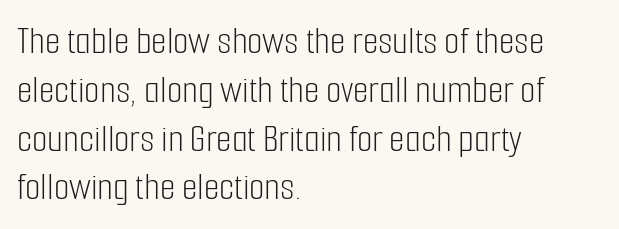
{"serif": "no", "italic": "no", "bold": "no", "weight": "light", "width": "condensed", "stroke_contrast": "low", "x_height": "medium", "monospaced": "no", "underline": "no", "align": "left", "line_spacing_ratio": 1.22, "letter_spacing": "normal", "letter_spacing_em": 0.0, "glyph_px": 40}
